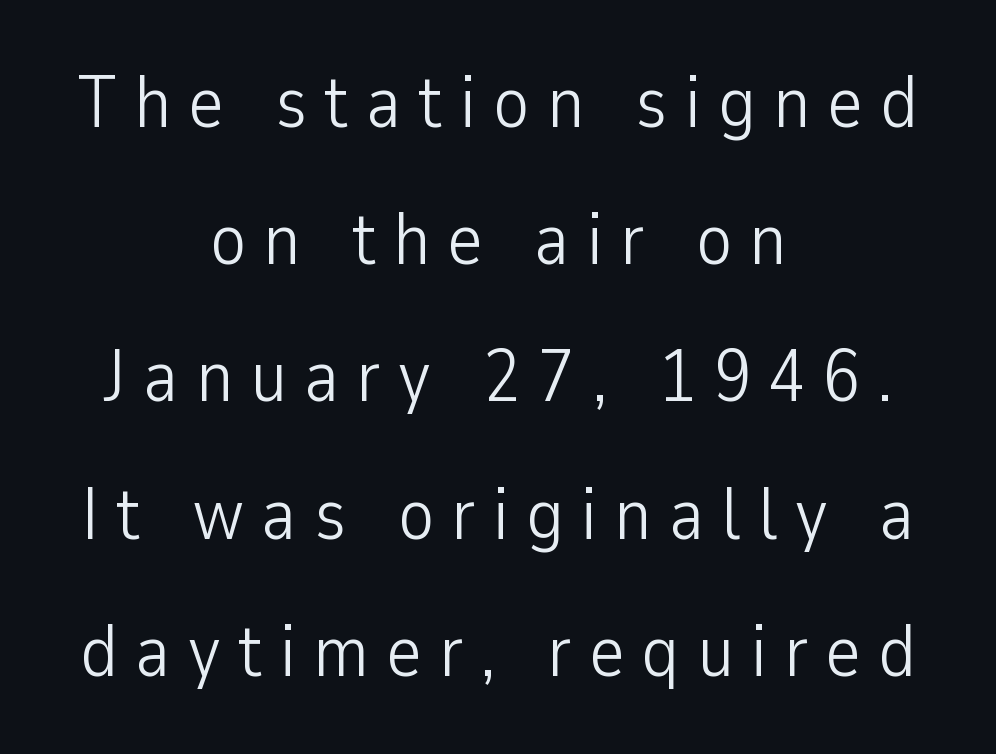
The image shows 75 px light, condensed sans-serif type, upright; set centered, line spacing 1.83x, unusually wide letter spacing (+0.23 em), not underlined; low stroke contrast and a medium x-height.
